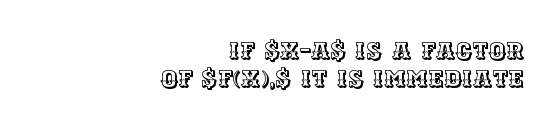
Q: Is the text italic (slanted)? A: No, it is upright.
Q: Is the text underlined? A: No.
Q: How is the paragraph aligned? A: Right-aligned.
Q: Is the spacing between letters normal or unusually wide? A: Normal.
